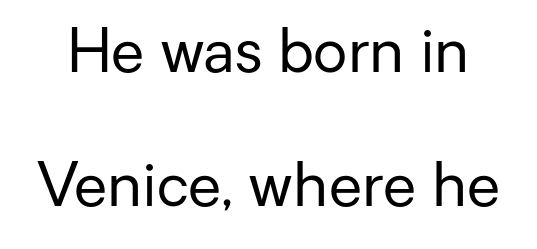
{"serif": "no", "italic": "no", "bold": "no", "weight": "regular", "width": "normal", "stroke_contrast": "low", "x_height": "medium", "monospaced": "no", "underline": "no", "line_spacing": "loose", "line_spacing_ratio": 2.24, "letter_spacing": "normal", "letter_spacing_em": 0.0, "glyph_px": 60}
